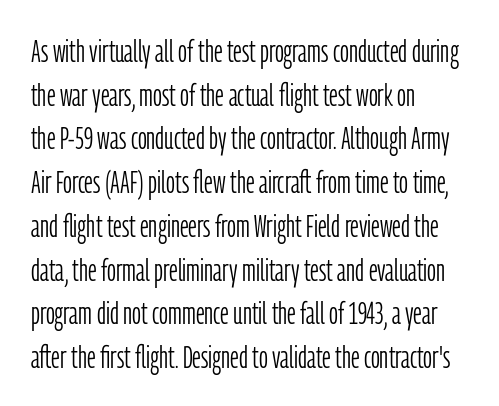
{"serif": "no", "italic": "no", "bold": "no", "weight": "light", "width": "condensed", "stroke_contrast": "low", "x_height": "medium", "monospaced": "no", "underline": "no", "align": "left", "line_spacing": "normal", "line_spacing_ratio": 1.41, "letter_spacing": "normal", "letter_spacing_em": 0.0, "glyph_px": 31}
